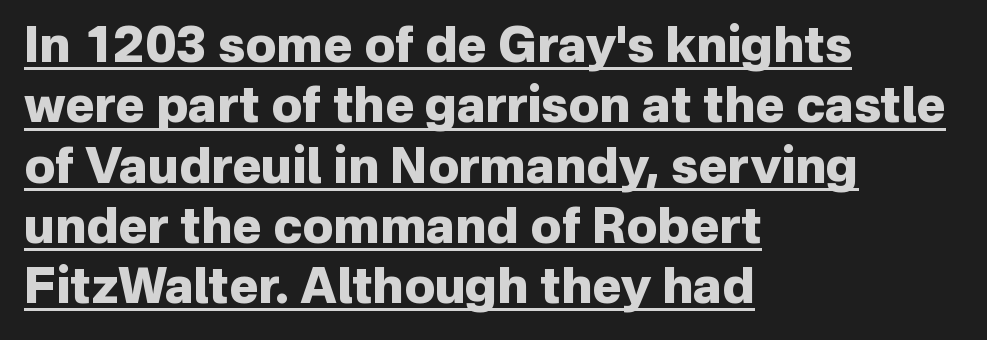
A typographer would call this underscored text. Is this a fixed-width face? No — the glyphs have proportional, varying widths. The rendering anchors every line to the left-hand side. The passage shown has conventional tracking throughout. The passage shown is typeset with a sans-serif family.
